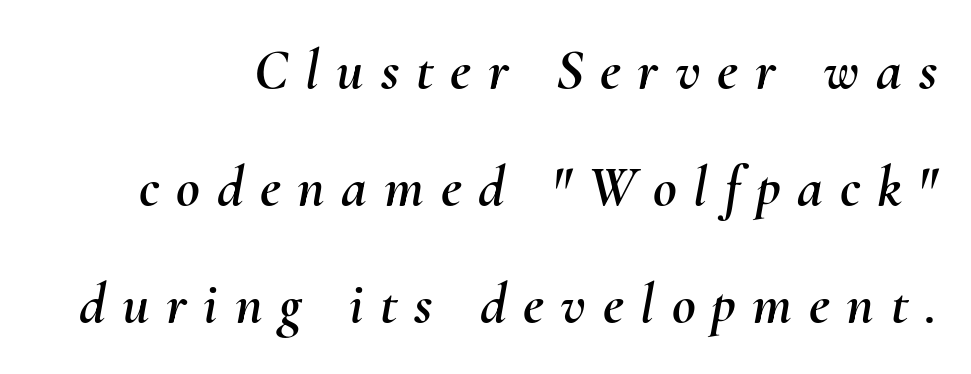
The horizontal fit of the characters is loose and conspicuously gappy. Does the lettering tilt? It does — this is italic. Beneath every word, the page is bare. The lines are quadded right. Line spacing here is loose.
